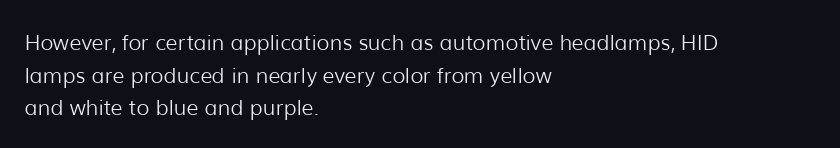
The image shows 21 px text type, upright; set left-aligned, normal line spacing (1.55x), normal letter spacing, not underlined.
